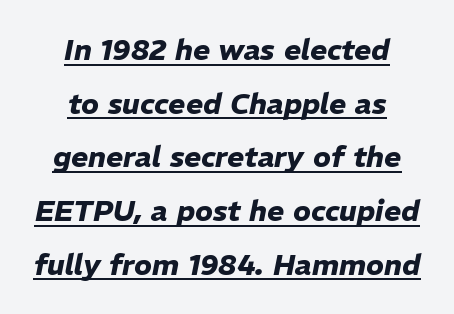
{"italic": "yes", "lean": "right", "slant_degrees": 11, "bold": "yes", "weight": "heavy", "width": "normal", "stroke_contrast": "low", "x_height": "medium", "monospaced": "no", "underline": "yes", "align": "center", "line_spacing_ratio": 1.85, "letter_spacing": "normal", "letter_spacing_em": 0.0, "glyph_px": 29}
